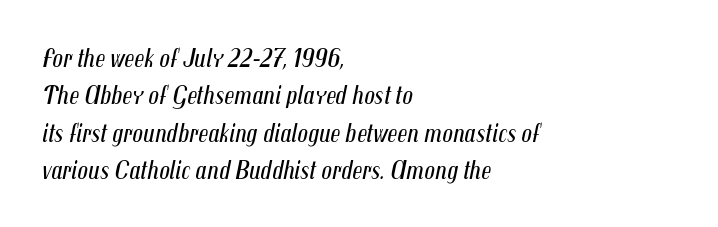
The image shows 26 px text type, italic (leaning right); set left-aligned, normal line spacing (1.44x), normal letter spacing, not underlined.
